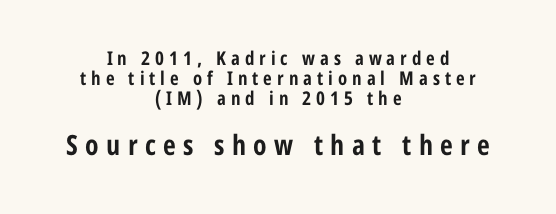
{"serif": "no", "italic": "no", "bold": "yes", "weight": "bold", "width": "condensed", "stroke_contrast": "low", "x_height": "medium", "monospaced": "no", "underline": "no", "align": "center", "line_spacing": "tight", "line_spacing_ratio": 1.04, "letter_spacing": "wide", "letter_spacing_em": 0.26, "larger_block": "second", "size_ratio": 1.47, "glyph_px": 28}
